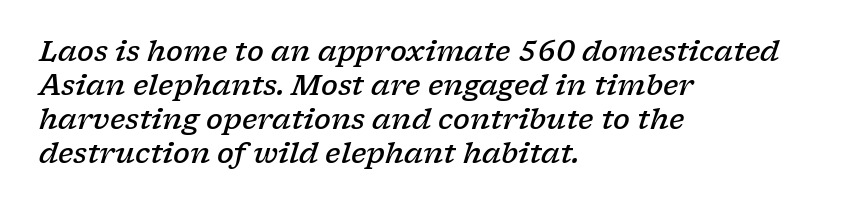
{"serif": "yes", "italic": "yes", "lean": "right", "slant_degrees": 17, "bold": "semi", "weight": "semibold", "width": "wide", "stroke_contrast": "low", "x_height": "medium", "monospaced": "no", "underline": "no", "align": "left", "line_spacing_ratio": 1.21, "letter_spacing": "normal", "letter_spacing_em": 0.0, "glyph_px": 28}
